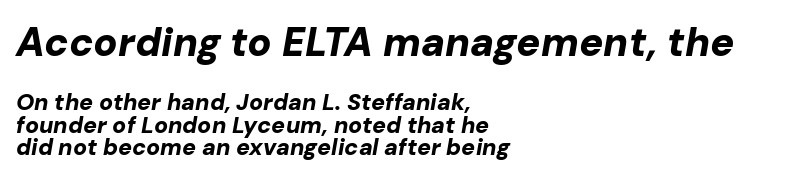
Descender tails drop into unmarked territory. The characters look thick and weighty, a clear bold. Varying glyph widths throughout — classic text-font behaviour. Regarding leading, the lines here are crowded together. Does the lettering tilt? It does — this is italic. Line beginnings align vertically; line endings do not.
